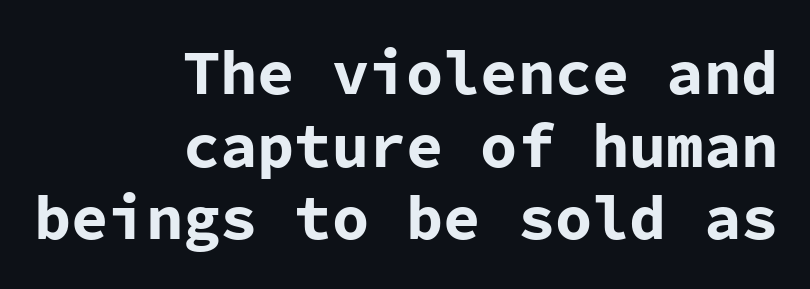
The image shows 62 px bold sans-serif type, upright, monospaced; set right-aligned, line spacing 1.17x, normal letter spacing, not underlined; low stroke contrast and a medium x-height.
